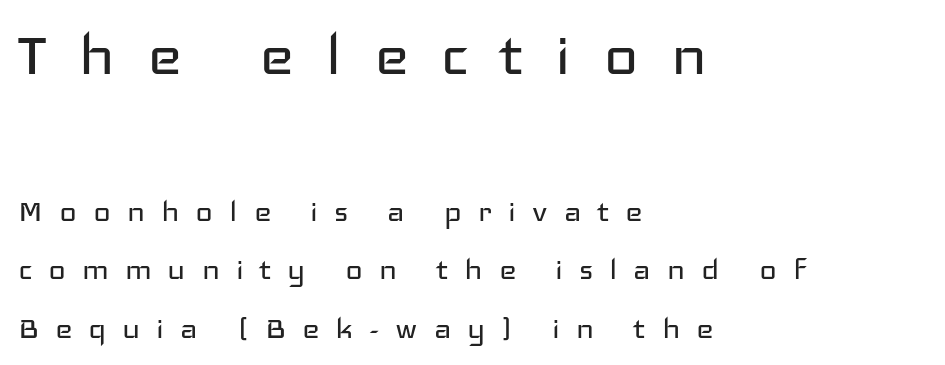
Q: Is the text bold? A: No.
Q: Is the text italic (slanted)? A: No, it is upright.
Q: Is the typeface a serif or a sans-serif typeface? A: Sans-serif.
Q: Is the text underlined? A: No.
Q: How is the paragraph aligned? A: Left-aligned.
Q: Is the spacing between letters normal or unusually wide? A: Unusually wide.
Q: Is the spacing between lines tight, normal or loose? A: Normal.
Q: Which block of text is set in a larger size, the first (top) or the second (bottom)? A: The first (top) one.
Q: Width (condensed, normal, or wide)? A: Wide.
Q: Stroke contrast? A: Low.
Q: x-height? A: Medium.
Q: Monospaced? A: No.
